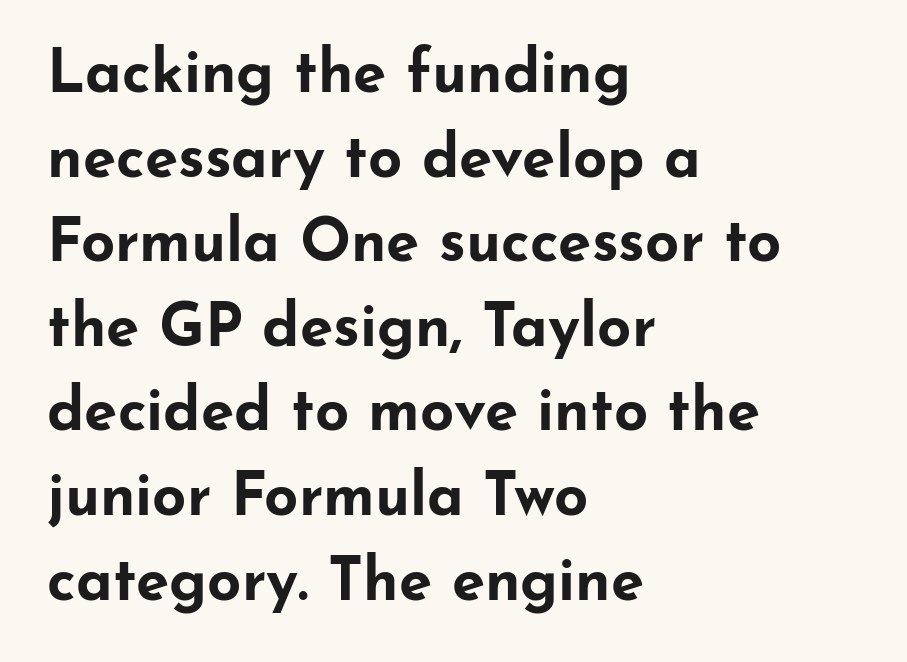
The image shows 60 px bold, wide sans-serif type, upright; set left-aligned, normal line spacing (1.41x), normal letter spacing, not underlined; low stroke contrast and a small x-height.
